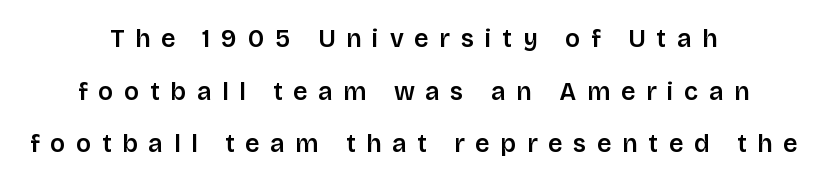
The image shows 25 px text type, upright; set centered, loose line spacing (2.11x), unusually wide letter spacing (+0.43 em), not underlined.
